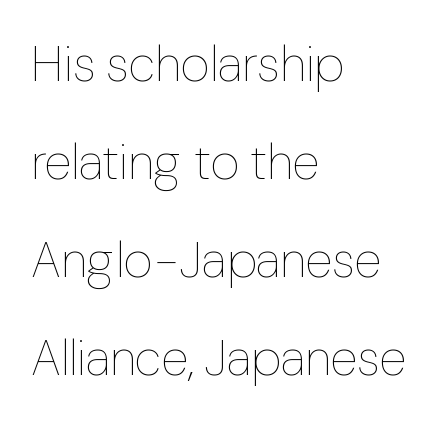
{"italic": "no", "bold": "no", "weight": "thin", "width": "normal", "stroke_contrast": "low", "x_height": "medium", "monospaced": "no", "underline": "no", "align": "left", "line_spacing": "loose", "line_spacing_ratio": 1.96, "letter_spacing": "normal", "letter_spacing_em": 0.0, "glyph_px": 50}
